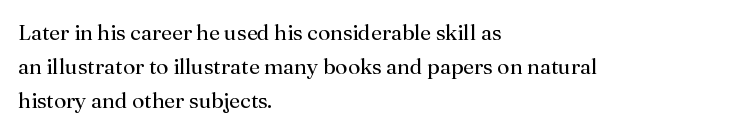
The image shows 22 px text type, upright; set left-aligned, normal line spacing (1.55x), normal letter spacing, not underlined.
